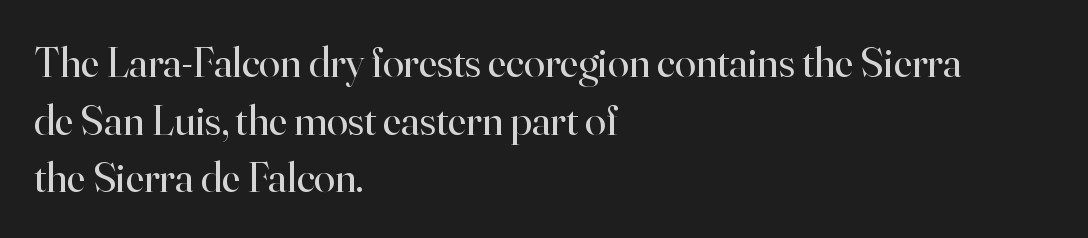
The image shows 43 px regular-weight serif type, upright; set left-aligned, normal line spacing (1.34x), normal letter spacing, not underlined; high stroke contrast and a small x-height.
